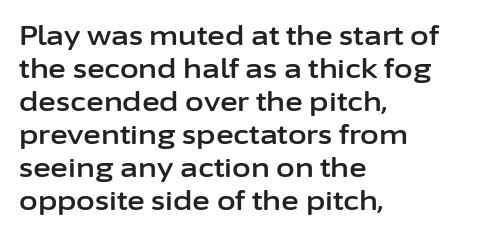
Q: Is the text italic (slanted)? A: No, it is upright.
Q: Is the text underlined? A: No.
Q: How is the paragraph aligned? A: Left-aligned.
Q: Is the spacing between letters normal or unusually wide? A: Normal.
